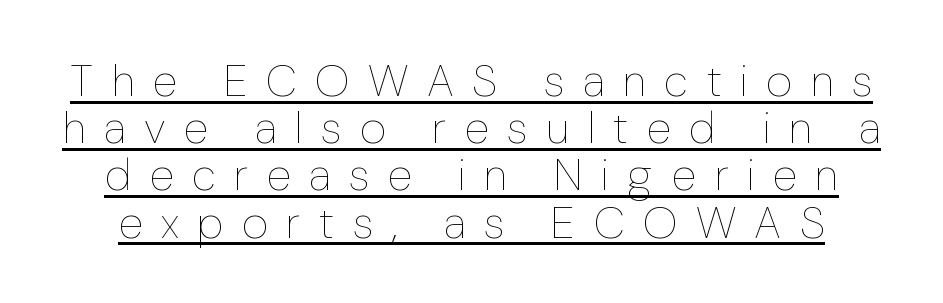
{"italic": "no", "bold": "no", "weight": "thin", "width": "normal", "stroke_contrast": "low", "x_height": "medium", "monospaced": "no", "underline": "yes", "line_spacing": "tight", "line_spacing_ratio": 1.05, "letter_spacing": "wide", "letter_spacing_em": 0.41, "glyph_px": 45}
